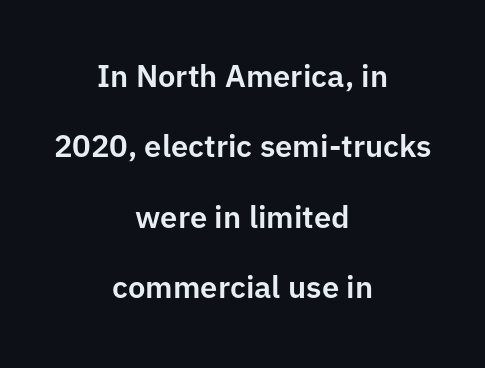
{"serif": "no", "italic": "no", "width": "normal", "stroke_contrast": "low", "x_height": "medium", "monospaced": "no", "underline": "no", "align": "center", "line_spacing": "loose", "line_spacing_ratio": 2.27, "letter_spacing": "normal", "letter_spacing_em": 0.0, "glyph_px": 31}
